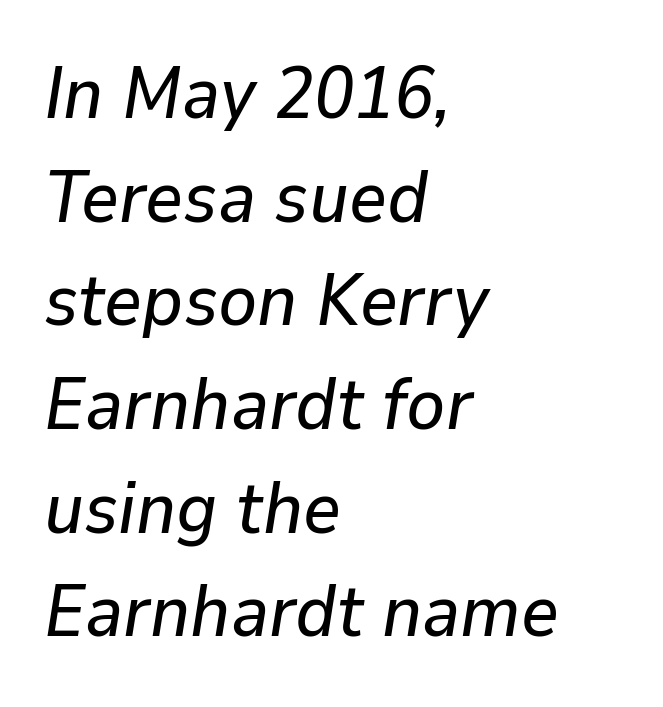
Q: Is the text italic (slanted)? A: Yes, it leans right by about 9 degrees.
Q: Is the text underlined? A: No.
Q: How is the paragraph aligned? A: Left-aligned.
Q: Is the spacing between letters normal or unusually wide? A: Normal.
Q: Is the spacing between lines tight, normal or loose? A: Normal.
Q: Width (condensed, normal, or wide)? A: Normal.
Q: Stroke contrast? A: Low.
Q: x-height? A: Medium.
Q: Monospaced? A: No.
